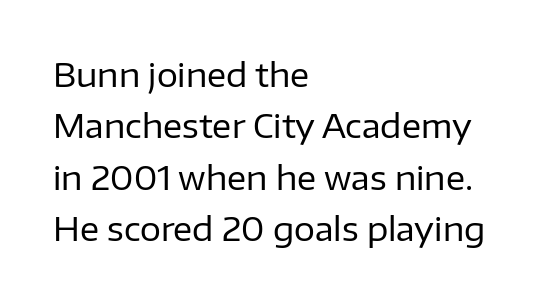
Q: Is the text bold? A: No.
Q: Is the text italic (slanted)? A: No, it is upright.
Q: Is the typeface a serif or a sans-serif typeface? A: Sans-serif.
Q: Is the text underlined? A: No.
Q: How is the paragraph aligned? A: Left-aligned.
Q: Is the spacing between letters normal or unusually wide? A: Normal.
Q: Is the spacing between lines tight, normal or loose? A: Normal.
Q: Width (condensed, normal, or wide)? A: Normal.
Q: Stroke contrast? A: Low.
Q: x-height? A: Medium.
Q: Monospaced? A: No.
